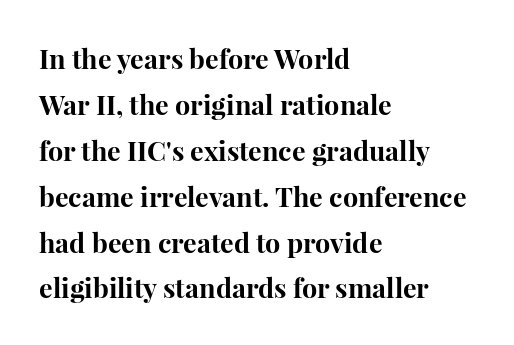
{"italic": "no", "bold": "yes", "underline": "no", "align": "left", "line_spacing": "normal", "line_spacing_ratio": 1.7, "letter_spacing": "normal", "letter_spacing_em": 0.0, "glyph_px": 27}
